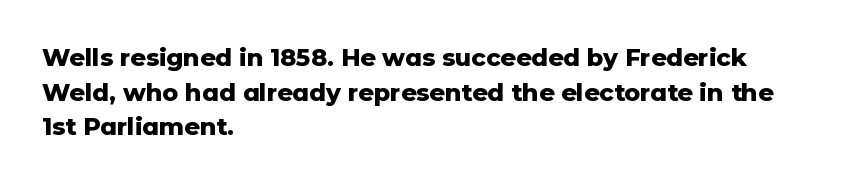
Q: Is the text bold? A: Yes.
Q: Is the text italic (slanted)? A: No, it is upright.
Q: Is the text underlined? A: No.
Q: How is the paragraph aligned? A: Left-aligned.
Q: Is the spacing between letters normal or unusually wide? A: Normal.
Q: Is the spacing between lines tight, normal or loose? A: Normal.
